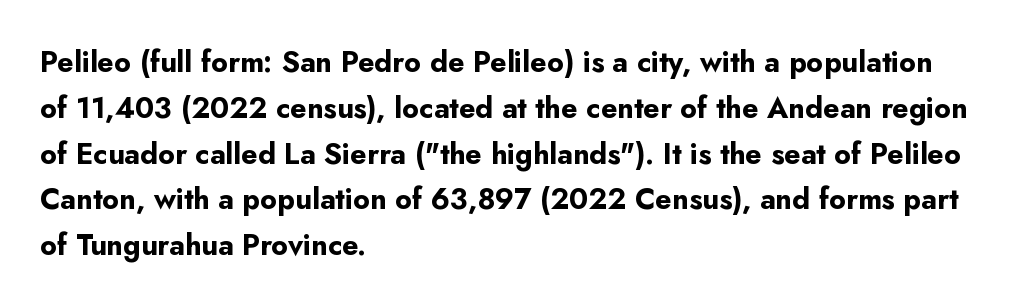
The image shows 29 px bold sans-serif type, upright; set left-aligned, normal line spacing (1.58x), normal letter spacing, not underlined; low stroke contrast and a small x-height.
